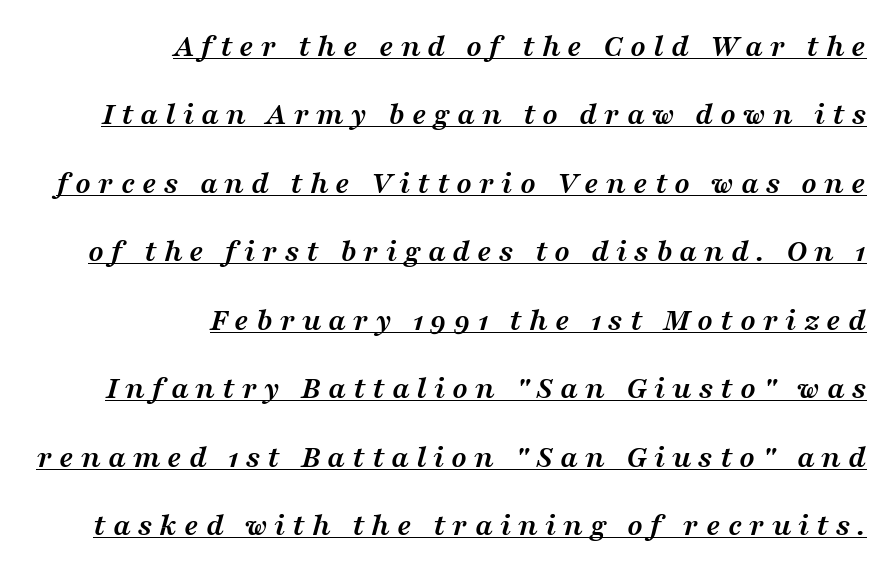
The image shows 32 px semibold, wide serif type, italic (leaning right); set right-aligned, loose line spacing (2.14x), unusually wide letter spacing (+0.22 em), underlined; medium stroke contrast and a medium x-height.
